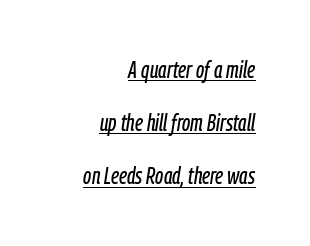
The image shows 23 px text type, italic (leaning right); set right-aligned, loose line spacing (2.31x), normal letter spacing, underlined.
